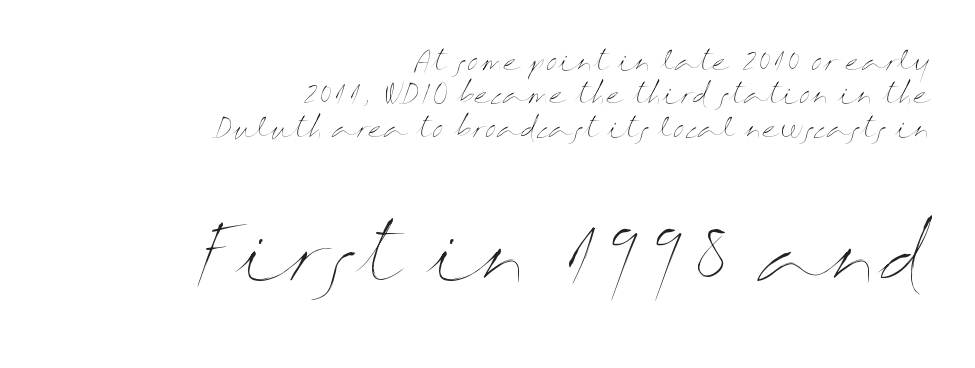
{"bold": "no", "weight": "thin", "width": "wide", "stroke_contrast": "medium", "x_height": "medium", "monospaced": "no", "underline": "no", "align": "right", "line_spacing": "normal", "line_spacing_ratio": 1.28, "letter_spacing": "normal", "letter_spacing_em": 0.0, "larger_block": "second", "size_ratio": 2.96, "glyph_px": 77}
